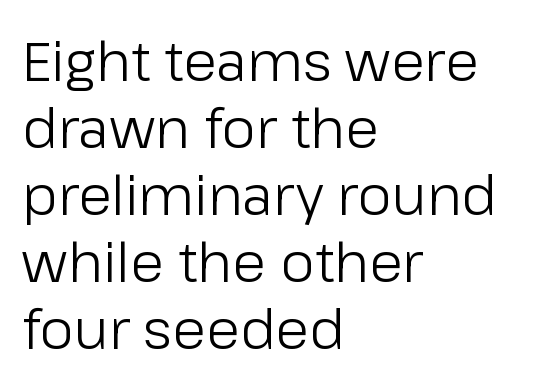
The image shows 55 px light sans-serif type, upright; set left-aligned, line spacing 1.22x, normal letter spacing, not underlined; low stroke contrast and a medium x-height.
